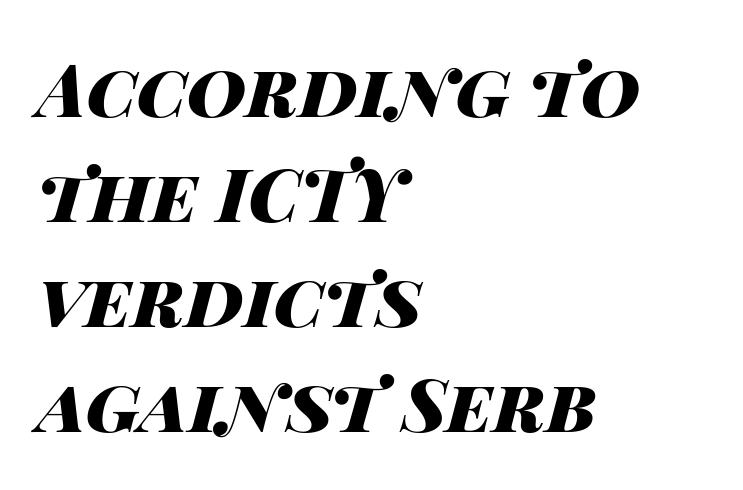
{"italic": "yes", "lean": "right", "slant_degrees": 14, "bold": "yes", "weight": "heavy", "width": "wide", "stroke_contrast": "high", "x_height": "large", "monospaced": "no", "underline": "no", "align": "left", "line_spacing": "normal", "line_spacing_ratio": 1.44, "letter_spacing": "normal", "letter_spacing_em": 0.0, "glyph_px": 73}
